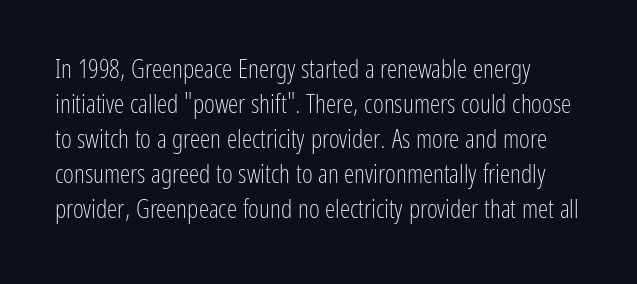
Q: Is the text bold? A: No.
Q: Is the text italic (slanted)? A: No, it is upright.
Q: Is the text underlined? A: No.
Q: Is the spacing between letters normal or unusually wide? A: Normal.
Q: Is the spacing between lines tight, normal or loose? A: Normal.
